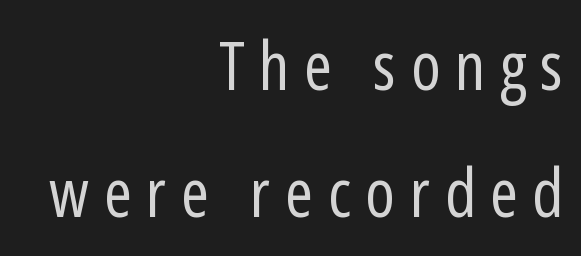
Note the varied advance widths — an 'i' is clearly narrower than an 'm'. The rendering inserts visible extra space after every character. Just letters on the line, the space beneath them empty. Nope, not italic — everything's standing straight. This is sans-serif lettering, the kind often seen on screens and signage. Line spacing here is loose.
